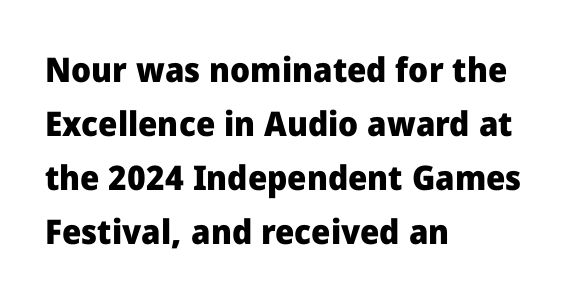
The image shows 34 px heavy sans-serif type, upright; set left-aligned, normal line spacing (1.59x), normal letter spacing, not underlined; low stroke contrast and a medium x-height.
